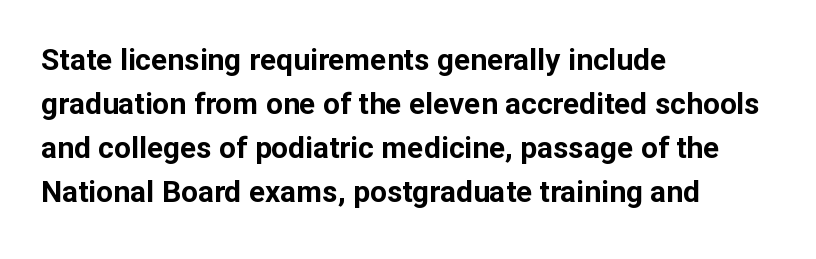
Q: Is the text bold? A: Yes.
Q: Is the text italic (slanted)? A: No, it is upright.
Q: Is the typeface a serif or a sans-serif typeface? A: Sans-serif.
Q: Is the text underlined? A: No.
Q: How is the paragraph aligned? A: Left-aligned.
Q: Is the spacing between letters normal or unusually wide? A: Normal.
Q: Is the spacing between lines tight, normal or loose? A: Normal.
Q: Width (condensed, normal, or wide)? A: Normal.
Q: Stroke contrast? A: Low.
Q: x-height? A: Medium.
Q: Monospaced? A: No.
